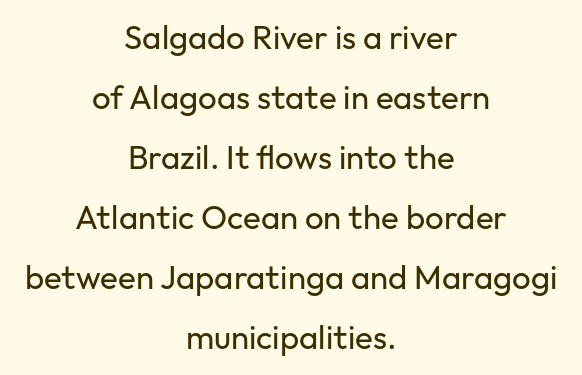
The image shows 33 px regular-weight sans-serif type, upright; set centered, line spacing 1.82x, normal letter spacing, not underlined; low stroke contrast and a medium x-height.
